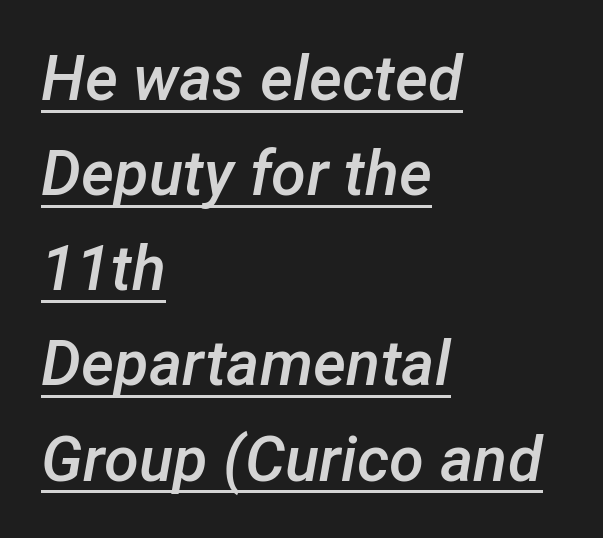
The image shows 63 px semibold type, italic (leaning right); set left-aligned, normal line spacing (1.51x), normal letter spacing, underlined; low stroke contrast and a medium x-height.
